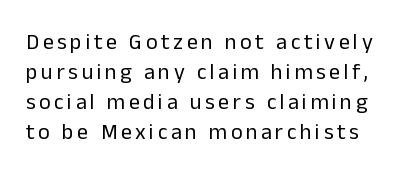
{"italic": "no", "bold": "no", "underline": "no", "line_spacing": "normal", "line_spacing_ratio": 1.36, "glyph_px": 22}
